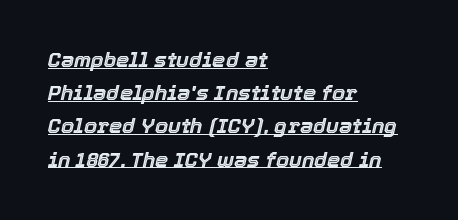
The image shows 21 px text type, italic (leaning right); set left-aligned, normal line spacing (1.58x), normal letter spacing, underlined.
